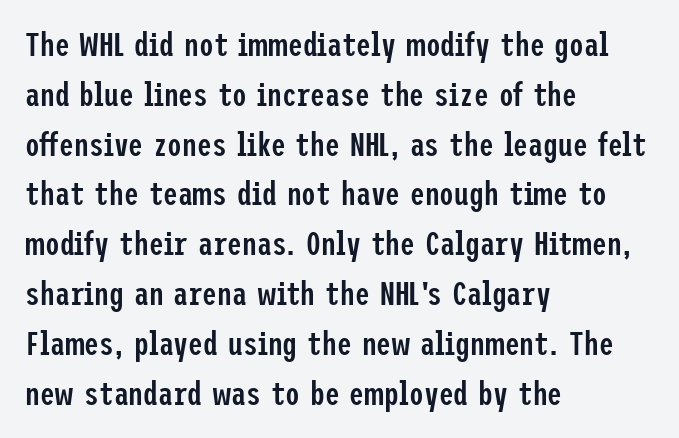
The image shows 33 px semibold, condensed sans-serif type, upright; set left-aligned, normal line spacing (1.51x), normal letter spacing, not underlined; low stroke contrast and a medium x-height.
